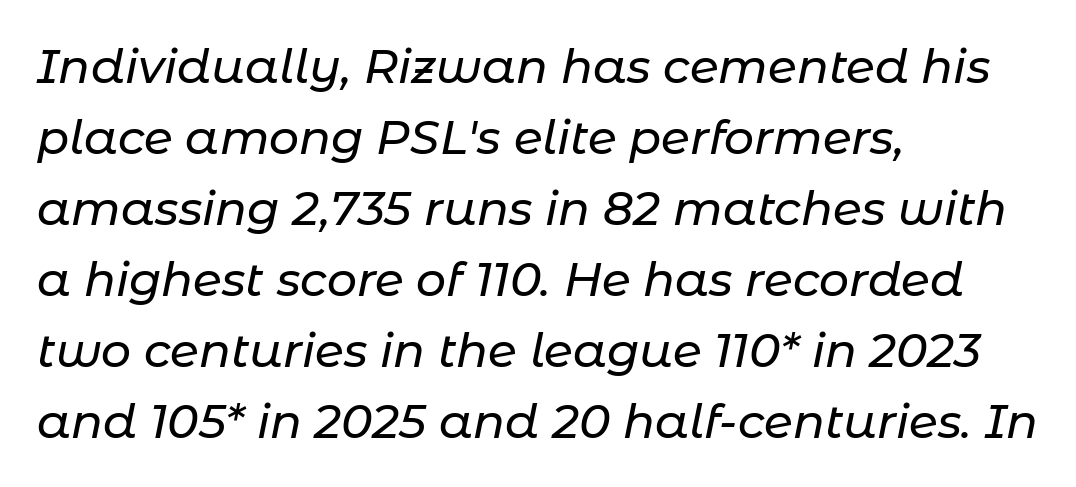
Descenders hang freely into open space. Tall strokes in this sample are angled rather than plumb. Each letter keeps its own natural width here, so spacing adapts to shape. Vertical spacing — default.
